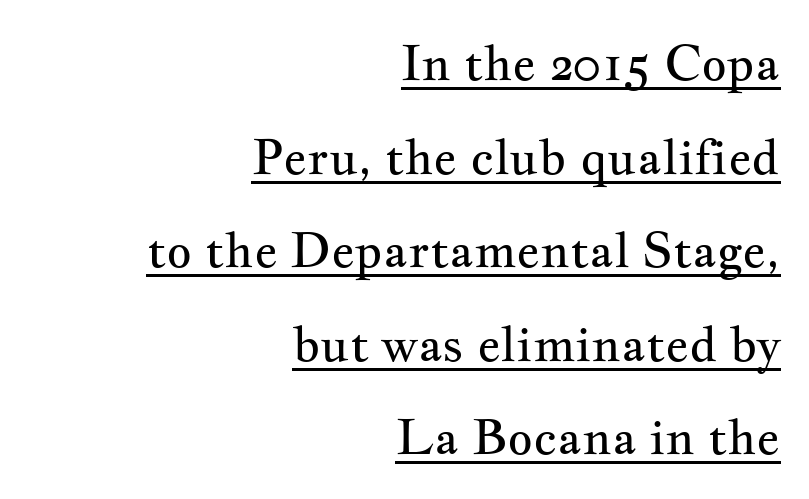
Q: Is the text bold? A: No.
Q: Is the text italic (slanted)? A: No, it is upright.
Q: Is the typeface a serif or a sans-serif typeface? A: Serif.
Q: Is the text underlined? A: Yes.
Q: How is the paragraph aligned? A: Right-aligned.
Q: Is the spacing between letters normal or unusually wide? A: Normal.
Q: Is the spacing between lines tight, normal or loose? A: Loose.
Q: Width (condensed, normal, or wide)? A: Wide.
Q: Stroke contrast? A: Medium.
Q: x-height? A: Small.
Q: Monospaced? A: No.
